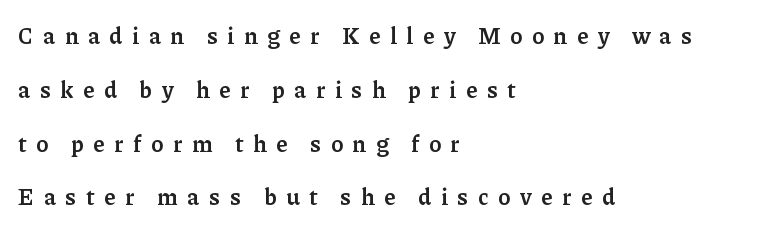
The image shows 23 px text type, upright; set left-aligned, loose line spacing (2.34x), unusually wide letter spacing (+0.43 em), not underlined.
